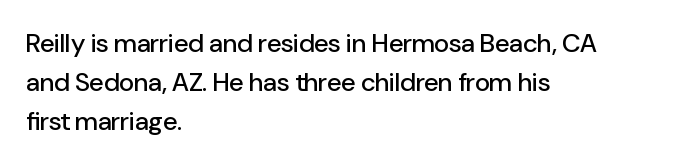
The compositor pushed each line to the left boundary. Every stem runs plumb, perpendicular to the baseline. This sample keeps an unexceptional amount of space between lines. Here the glyphs are tracked normally, forming tight word shapes. Descender tails drop into unmarked territory.
